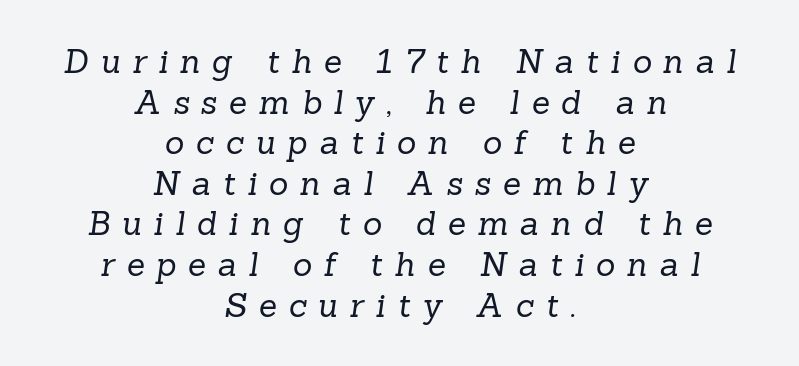
{"serif": "yes", "bold": "no", "weight": "regular", "width": "normal", "stroke_contrast": "low", "x_height": "medium", "monospaced": "no", "underline": "no", "align": "center", "line_spacing_ratio": 1.23, "letter_spacing": "wide", "letter_spacing_em": 0.36, "glyph_px": 33}
